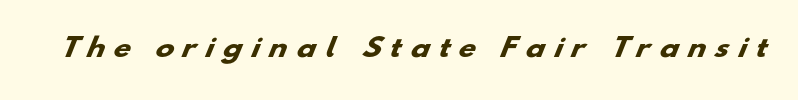
Its strokes are broad and dark, the hallmark of bold type. Underlining? Definitely not there. Someone cranked the tracking dial way up on this one.
